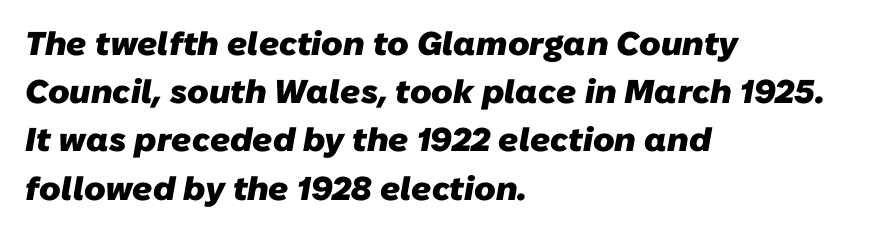
{"serif": "no", "bold": "yes", "weight": "heavy", "width": "normal", "stroke_contrast": "low", "x_height": "medium", "monospaced": "no", "underline": "no", "align": "left", "line_spacing": "normal", "line_spacing_ratio": 1.46, "letter_spacing": "normal", "letter_spacing_em": 0.0, "glyph_px": 33}
